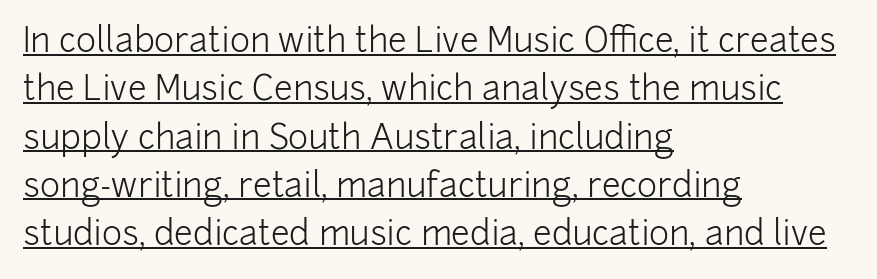
Every stem runs plumb, perpendicular to the baseline. The face looks like a standard text weight, possibly lighter. In terms of letterform style, serifs are entirely absent. Spacing verdict: proportional, widths tailored to each character. Interline gaps are of average width in this sample.
